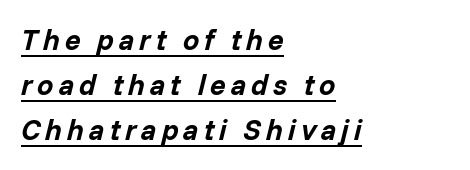
Q: Is the text bold? A: Yes.
Q: Is the text italic (slanted)? A: Yes, it leans right by about 14 degrees.
Q: Is the text underlined? A: Yes.
Q: How is the paragraph aligned? A: Left-aligned.
Q: Is the spacing between lines tight, normal or loose? A: Normal.
Q: Width (condensed, normal, or wide)? A: Normal.
Q: Stroke contrast? A: Low.
Q: x-height? A: Medium.
Q: Monospaced? A: No.
